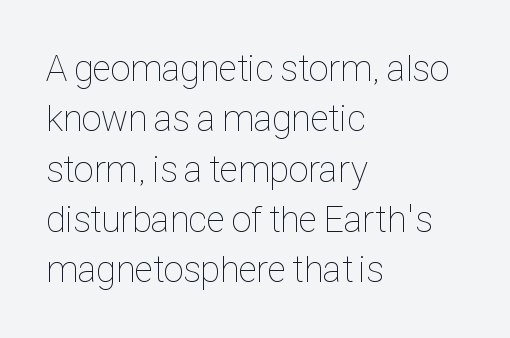
Caption: standard tracking, unaltered. Descender tails drop into unmarked territory. This is roman type, the default non-slanted kind. Compared with a typical body face, this is equally light or lighter still. This sample has the flowing, uneven cadence of proportional lettering. Is the block centered? No — it sits flush against the left margin.
